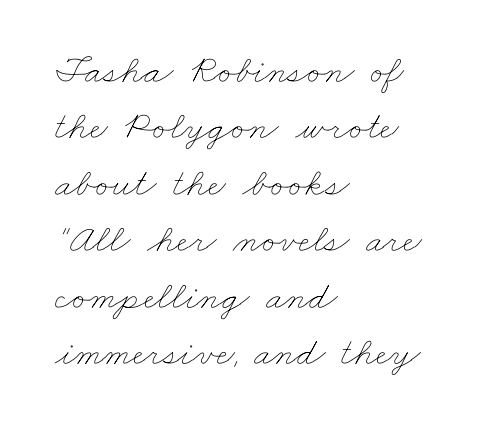
Students, note that the glyphs here touch the page at normal intervals. The zone under the glyphs is completely vacant. Casual observation: everything's shoved over to the left. The passage shown is typed in a proportional face where columns would drift. Stroke thickness stays within the range of a standard reading face or lighter.
